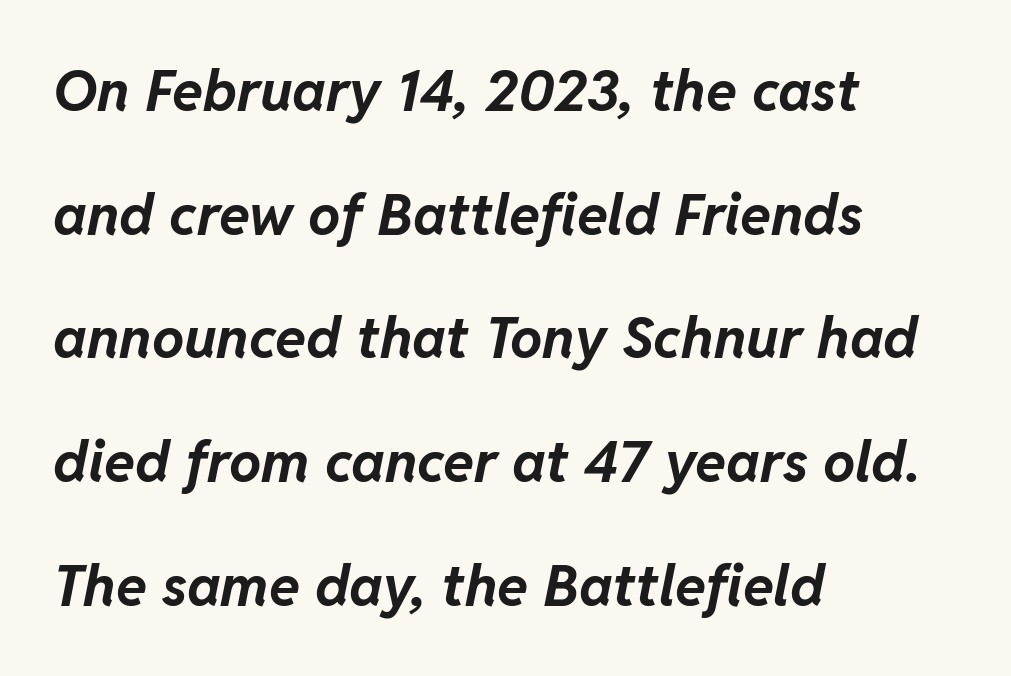
Thick stems and heavy bowls — unmistakably bold. Varying glyph widths throughout — classic text-font behaviour. Is the type slanted? Yes — the strokes lean at a clear angle. No extra tracking has been applied to these lines. The lines are spread far apart with generous leading. Letters rest on an invisible, unmarked baseline.
